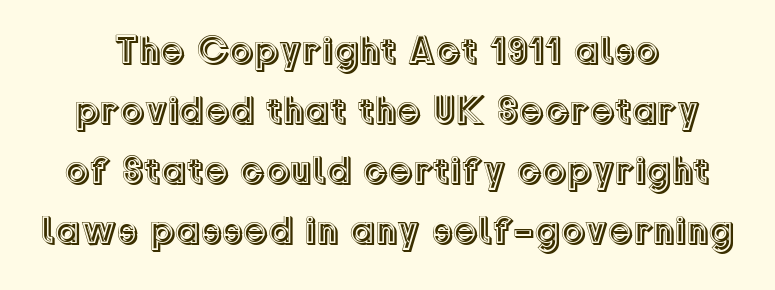
{"italic": "no", "width": "normal", "x_height": "medium", "monospaced": "no", "underline": "no", "line_spacing": "normal", "line_spacing_ratio": 1.54, "letter_spacing": "normal", "letter_spacing_em": 0.0, "glyph_px": 39}
